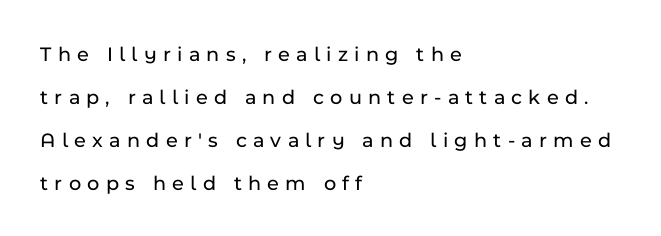
The image shows 21 px text type, upright; set left-aligned, loose line spacing (2.04x), unusually wide letter spacing (+0.3 em), not underlined.
